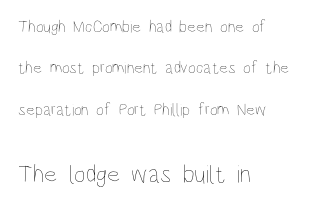
{"italic": "no", "bold": "no", "underline": "no", "align": "left", "line_spacing": "loose", "line_spacing_ratio": 2.43, "letter_spacing": "normal", "letter_spacing_em": 0.0, "larger_block": "second", "size_ratio": 1.47, "glyph_px": 25}
